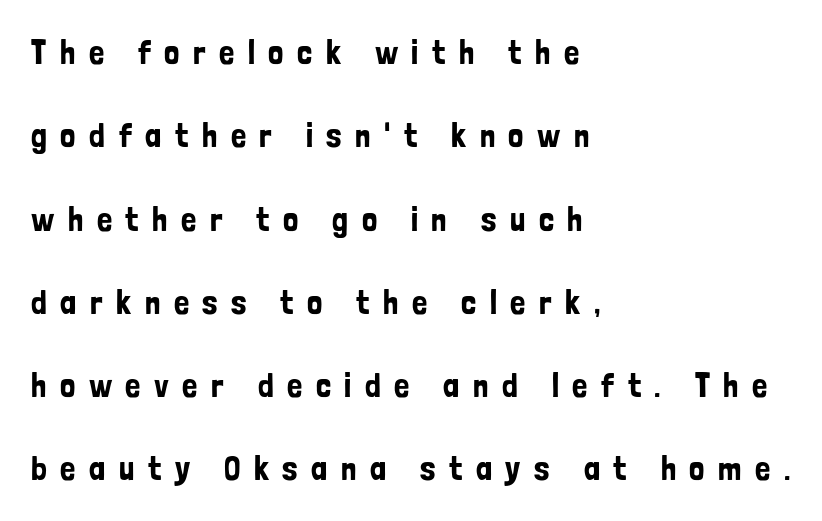
Q: Is the text italic (slanted)? A: No, it is upright.
Q: Is the typeface a serif or a sans-serif typeface? A: Sans-serif.
Q: Is the text underlined? A: No.
Q: How is the paragraph aligned? A: Left-aligned.
Q: Is the spacing between letters normal or unusually wide? A: Unusually wide.
Q: Is the spacing between lines tight, normal or loose? A: Loose.
Q: Width (condensed, normal, or wide)? A: Condensed.
Q: Stroke contrast? A: Low.
Q: x-height? A: Medium.
Q: Monospaced? A: No.
